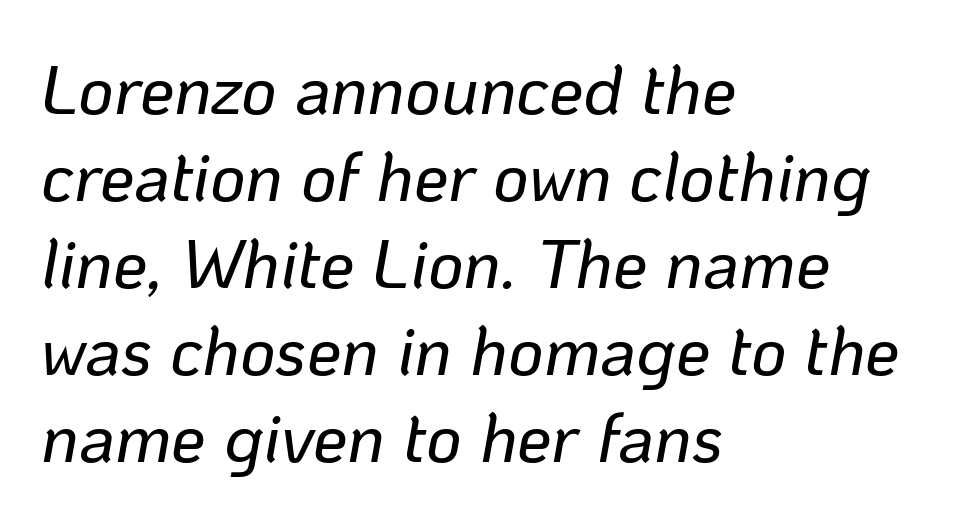
The image shows 69 px text type, italic (leaning right); set left-aligned, normal line spacing (1.26x), normal letter spacing, not underlined; low stroke contrast and a medium x-height.
